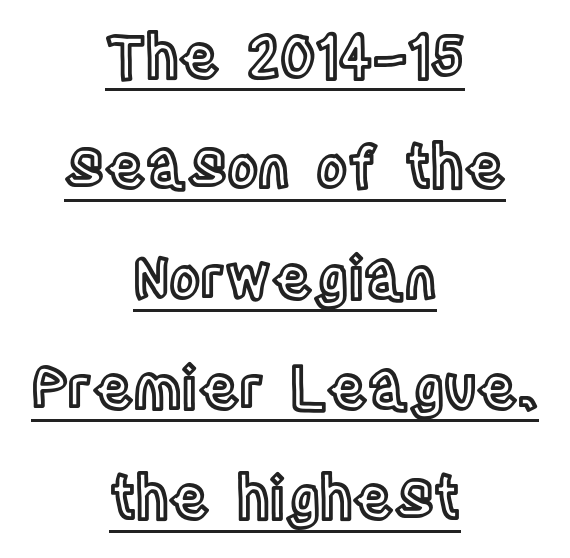
Spacing verdict: proportional, widths tailored to each character. Tall strokes in this sample are plumb rather than angled. The string is rendered with underlining switched on. The lines in this sample share a center point and differ in where they start and stop. Tracking value appears to be zero — textbook default spacing.
